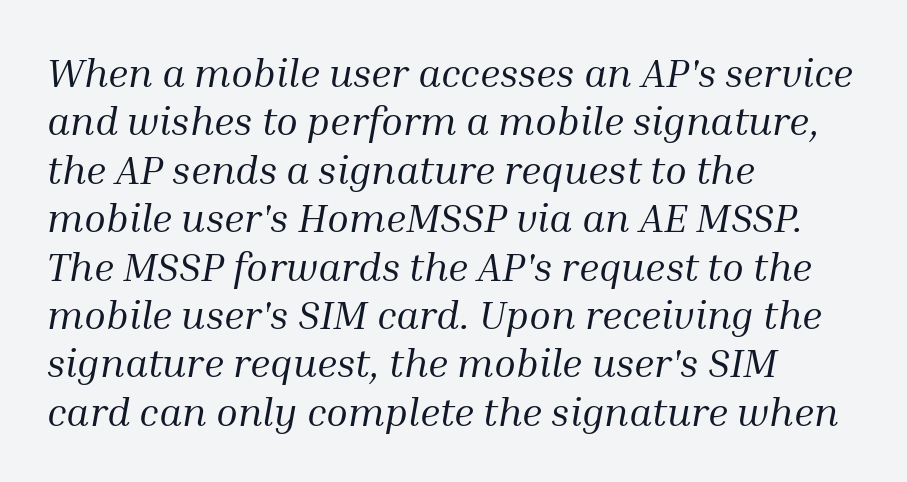
{"serif": "yes", "italic": "yes", "lean": "right", "slant_degrees": 10, "bold": "no", "weight": "regular", "width": "normal", "stroke_contrast": "medium", "x_height": "medium", "monospaced": "no", "underline": "no", "align": "left", "line_spacing_ratio": 1.21, "letter_spacing": "normal", "letter_spacing_em": 0.0, "glyph_px": 40}
